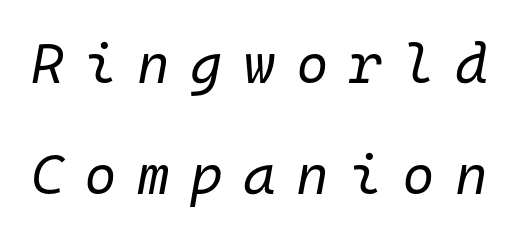
Note the uniform advance width — an 'i' takes as much space as an 'm'. What's the leading like? Stretched, with rows far apart. Just letters on the line, the space beneath them empty. Slant detected: the letters are inclined.
